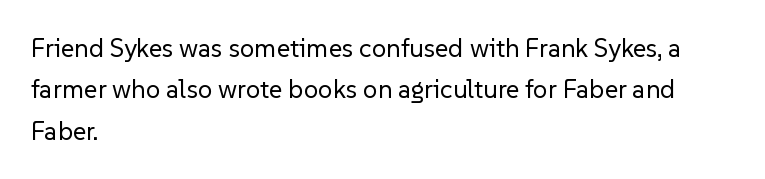
{"italic": "no", "bold": "no", "underline": "no", "align": "left", "line_spacing": "normal", "line_spacing_ratio": 1.59, "letter_spacing": "normal", "letter_spacing_em": 0.0, "glyph_px": 26}
